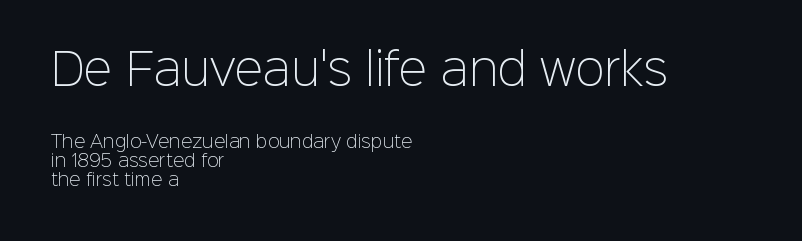
Vertical strokes here are truly vertical. Left-aligned paragraph, ragged on the right. Nothing unusual about the tracking: characters are spaced as the font intends. Typographically, this falls in the sans-serif category. Closely set lines give the paragraph a compact silhouette. Weight: not bold — regular or lighter.
